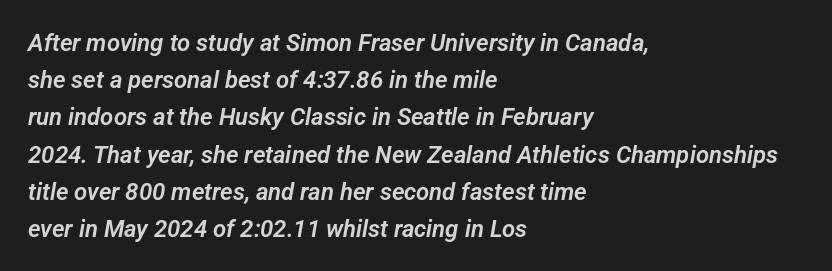
Q: Is the text underlined? A: No.
Q: How is the paragraph aligned? A: Left-aligned.
Q: Is the spacing between letters normal or unusually wide? A: Normal.
Q: Is the spacing between lines tight, normal or loose? A: Normal.
